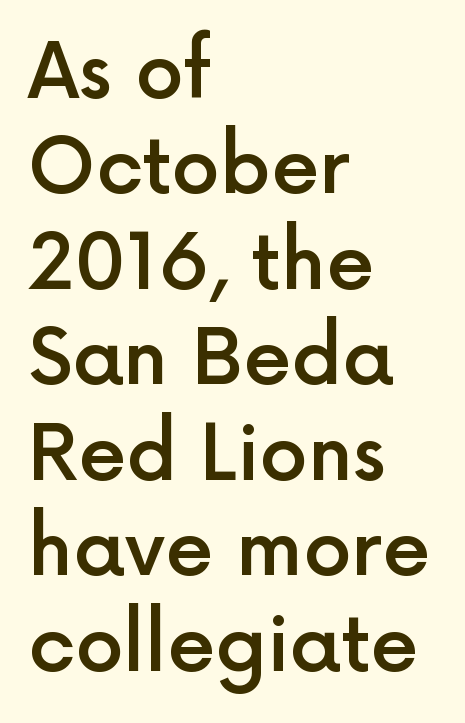
The rendering anchors every line to the left-hand side. Spacing verdict: proportional, widths tailored to each character. Each word holds together tightly as a unit, with standard inter-letter gaps. Any mark beneath the type? The region is blank. Grotesque or geometric, the face here clearly has no serifs. This is roman type, the default non-slanted kind.
